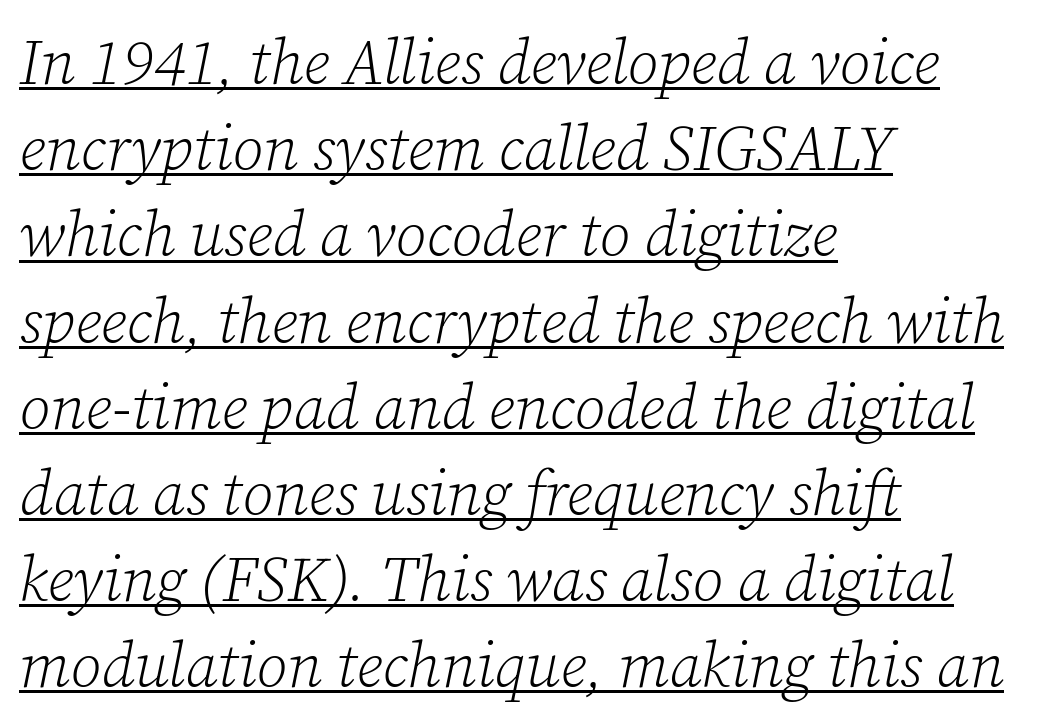
The image shows 62 px light serif type, italic (leaning right); set left-aligned, normal line spacing (1.39x), normal letter spacing, underlined; low stroke contrast and a medium x-height.
